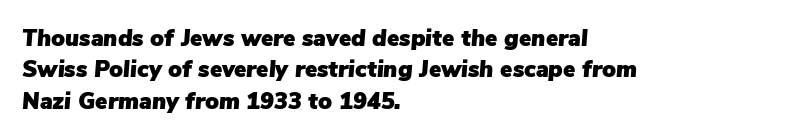
{"italic": "yes", "lean": "right", "slant_degrees": 5, "underline": "no", "align": "left", "line_spacing": "normal", "line_spacing_ratio": 1.36, "letter_spacing": "normal", "letter_spacing_em": 0.0, "glyph_px": 23}
